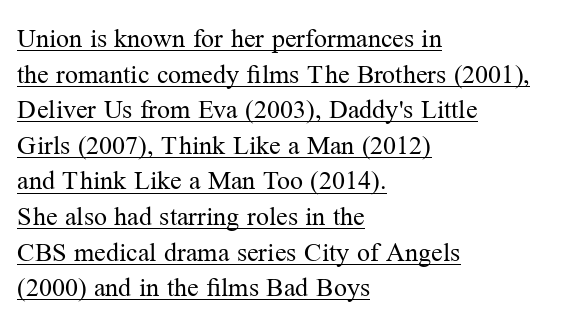
The image shows 26 px text type, upright; set left-aligned, normal line spacing (1.37x), normal letter spacing, underlined.
